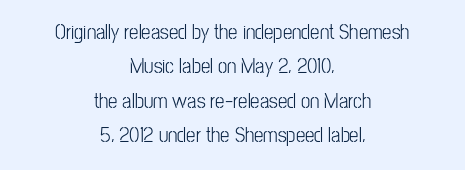
The line-height multiplier appears to be the usual default. Rendered with straight, roman letterforms. Teacher's note: observe the equal gaps on both sides — that is centered alignment. Each stroke keeps to a modest, everyday thickness or less. Only glyphs here, with clear space below each row.
